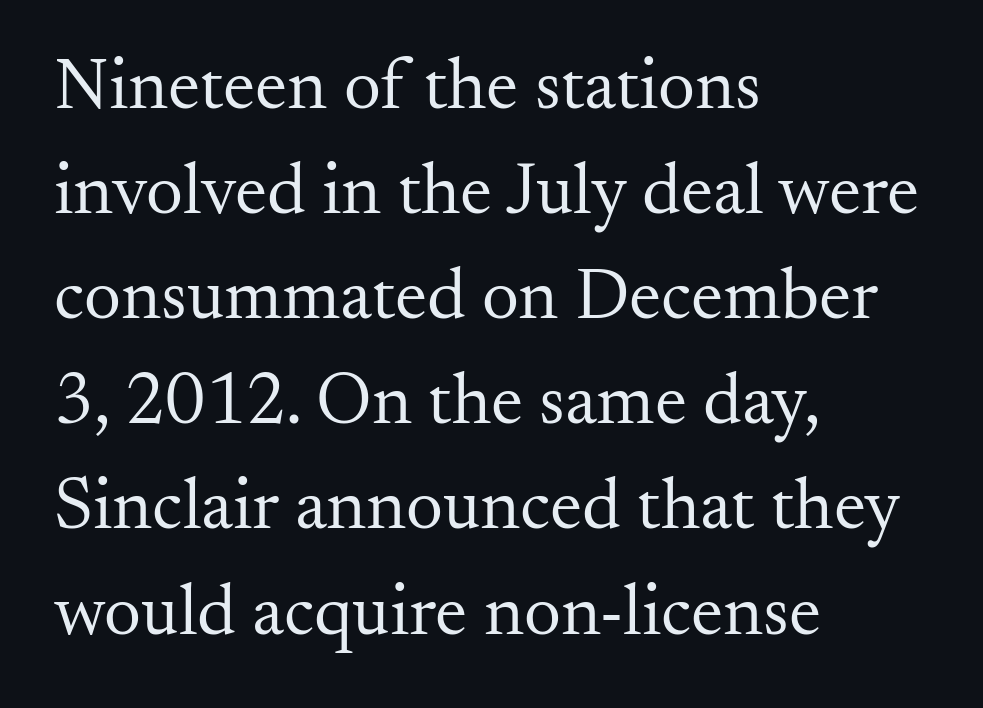
Q: Is the text bold? A: No.
Q: Is the text italic (slanted)? A: No, it is upright.
Q: Is the typeface a serif or a sans-serif typeface? A: Serif.
Q: Is the text underlined? A: No.
Q: How is the paragraph aligned? A: Left-aligned.
Q: Is the spacing between letters normal or unusually wide? A: Normal.
Q: Is the spacing between lines tight, normal or loose? A: Normal.
Q: Width (condensed, normal, or wide)? A: Normal.
Q: Stroke contrast? A: Medium.
Q: x-height? A: Small.
Q: Monospaced? A: No.
